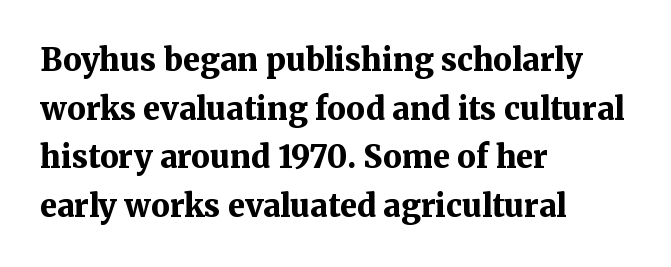
Examine the stroke ends and you'll spot serifs. Check under the words: just untouched page. Short and long lines alike share a common starting point at left. The line texture is even and compact thanks to regular tracking. These lines are rendered in a variable-pitch font. This sample uses an upright cut, with every glyph sitting square on the baseline.
